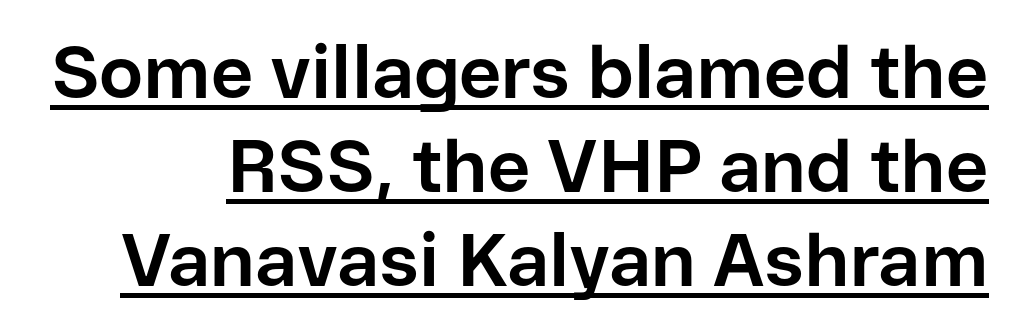
Honestly, the letter spacing is just normal — you wouldn't notice it. The passage shown is typed in a proportional face where columns would drift. A continuous stroke trails under the words, as in a hyperlink. If you measured baseline to baseline, you'd find a middling distance. Note: no serifs on the glyphs. The characters look thick and weighty, a clear bold.
